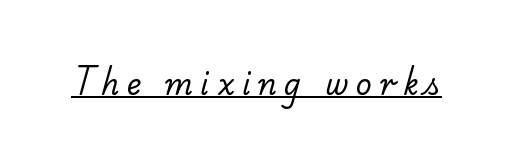
This is underlined copy, the kind a proofreader might mark for attention. The passage shown is typed in a proportional face where columns would drift. This sample uses expanded letter spacing, leaving extra air between glyphs. Stems here are at most as thick as an everyday book face.
